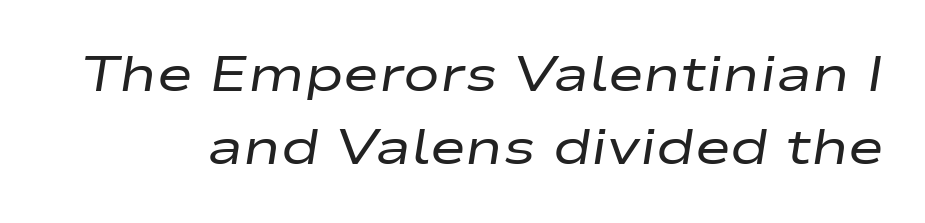
Q: Is the text bold? A: No.
Q: Is the text italic (slanted)? A: Yes, it leans right by about 9 degrees.
Q: Is the text underlined? A: No.
Q: Is the spacing between letters normal or unusually wide? A: Normal.
Q: Is the spacing between lines tight, normal or loose? A: Normal.
Q: Width (condensed, normal, or wide)? A: Wide.
Q: Stroke contrast? A: Low.
Q: x-height? A: Medium.
Q: Monospaced? A: No.
